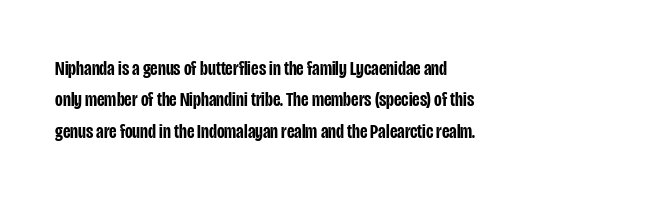
The image shows 21 px text type, upright; set left-aligned, normal line spacing (1.49x), normal letter spacing, not underlined.
